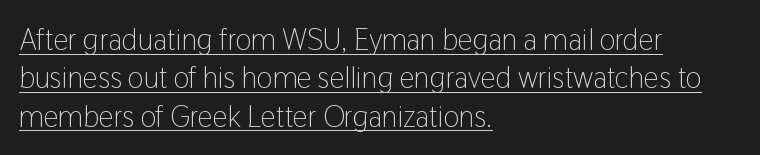
Normally led — the rows are evenly, conventionally spaced. Emphasis is given by a line drawn under the lettering. Posture: straight, roman, zero tilt. Is this a sans? Yes — the strokes have no serifs. In terms of letterspacing, this is plain default setting. The font is comparable to plain body text, perhaps lighter.
